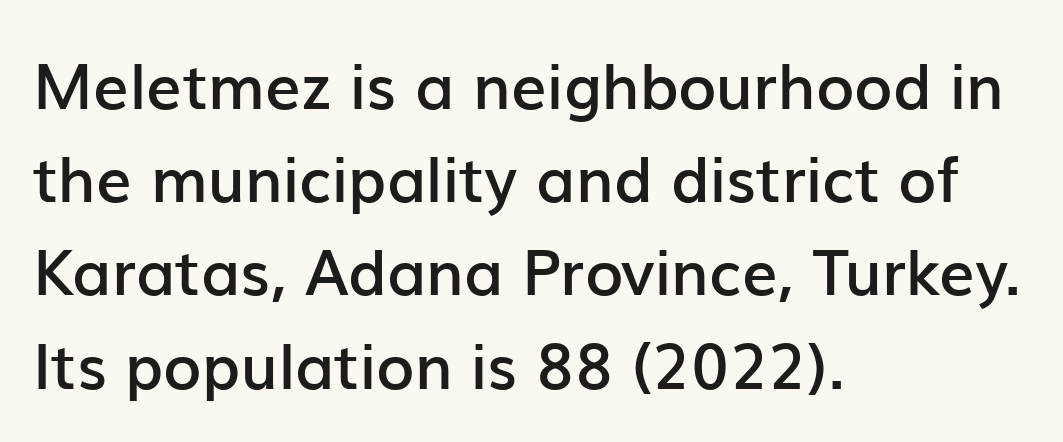
Q: Is the text bold? A: Semi-bold.
Q: Is the text italic (slanted)? A: No, it is upright.
Q: Is the typeface a serif or a sans-serif typeface? A: Sans-serif.
Q: Is the text underlined? A: No.
Q: How is the paragraph aligned? A: Left-aligned.
Q: Is the spacing between letters normal or unusually wide? A: Normal.
Q: Is the spacing between lines tight, normal or loose? A: Normal.
Q: Width (condensed, normal, or wide)? A: Normal.
Q: Stroke contrast? A: Low.
Q: x-height? A: Medium.
Q: Monospaced? A: No.
